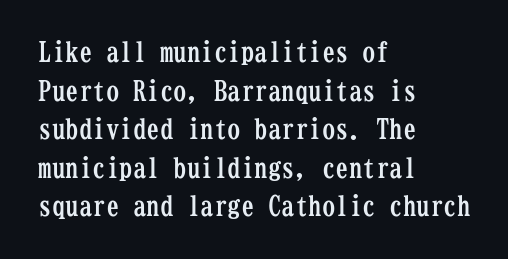
The glyphs are unaccompanied by any horizontal stroke below them. Alignment: flush left. Its strokes are broad and dark, the hallmark of bold type. Designer's note — italics off, roman on.
